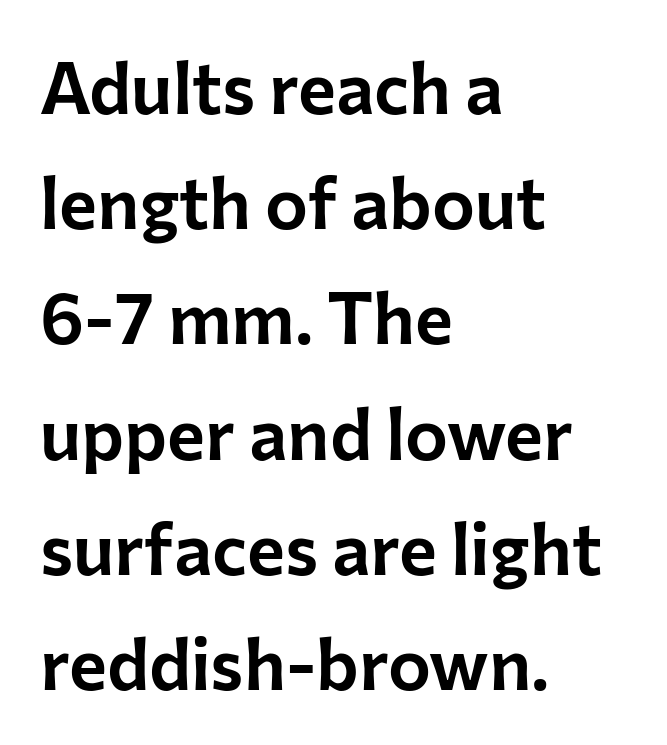
{"serif": "no", "italic": "no", "width": "normal", "stroke_contrast": "low", "x_height": "medium", "monospaced": "no", "underline": "no", "align": "left", "line_spacing": "normal", "line_spacing_ratio": 1.6, "letter_spacing": "normal", "letter_spacing_em": 0.0, "glyph_px": 72}
